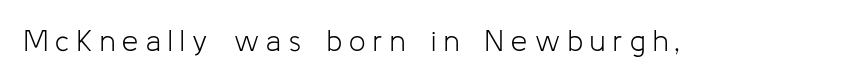
Q: Is the text bold? A: No.
Q: Is the text italic (slanted)? A: No, it is upright.
Q: Is the typeface a serif or a sans-serif typeface? A: Sans-serif.
Q: Is the text underlined? A: No.
Q: Is the spacing between letters normal or unusually wide? A: Unusually wide.
Q: Width (condensed, normal, or wide)? A: Normal.
Q: Stroke contrast? A: Low.
Q: x-height? A: Medium.
Q: Monospaced? A: No.
